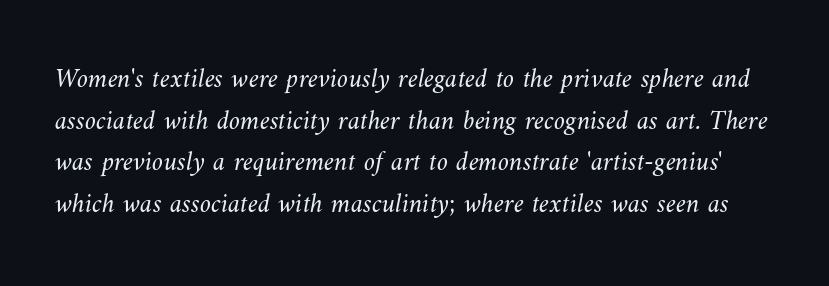
Q: Is the text bold? A: No.
Q: Is the text underlined? A: No.
Q: Is the spacing between letters normal or unusually wide? A: Normal.
Q: Is the spacing between lines tight, normal or loose? A: Normal.
Q: Width (condensed, normal, or wide)? A: Normal.
Q: Stroke contrast? A: Medium.
Q: x-height? A: Small.
Q: Monospaced? A: No.
